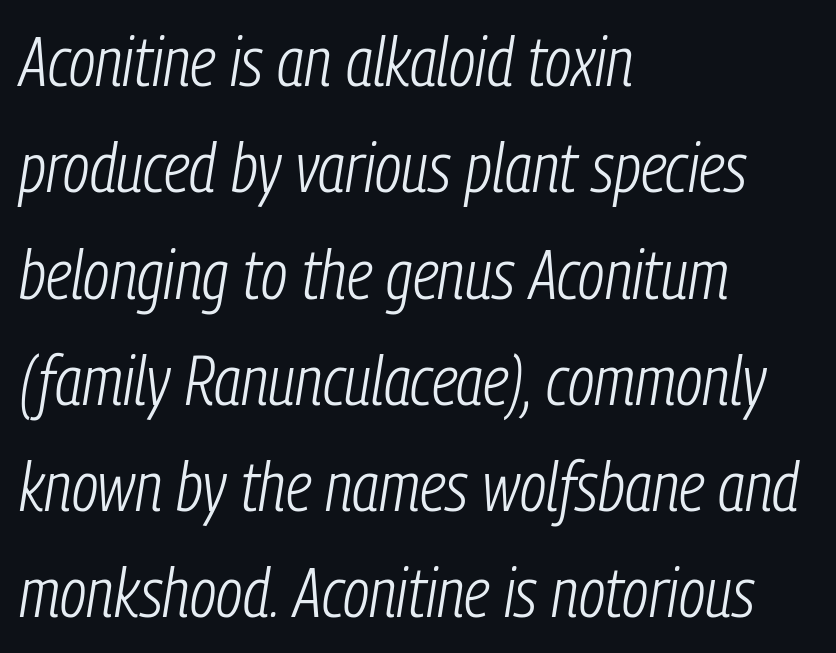
Is this a fixed-width face? No — the glyphs have proportional, varying widths. Glance below the letters and you will spot only blank space. The strokes are not fattened; the text isn't bold. Tracking value appears to be zero — textbook default spacing. The whole block is typeset with a tilt.
